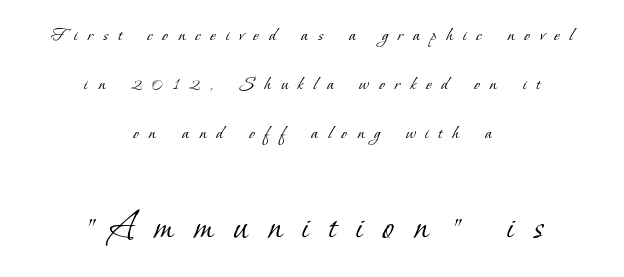
Q: Is the text bold? A: No.
Q: Is the typeface a serif or a sans-serif typeface? A: Serif.
Q: Is the text underlined? A: No.
Q: How is the paragraph aligned? A: Centered.
Q: Is the spacing between letters normal or unusually wide? A: Unusually wide.
Q: Is the spacing between lines tight, normal or loose? A: Loose.
Q: Which block of text is set in a larger size, the first (top) or the second (bottom)? A: The second (bottom) one.
Q: Width (condensed, normal, or wide)? A: Normal.
Q: Stroke contrast? A: Low.
Q: x-height? A: Small.
Q: Monospaced? A: No.
